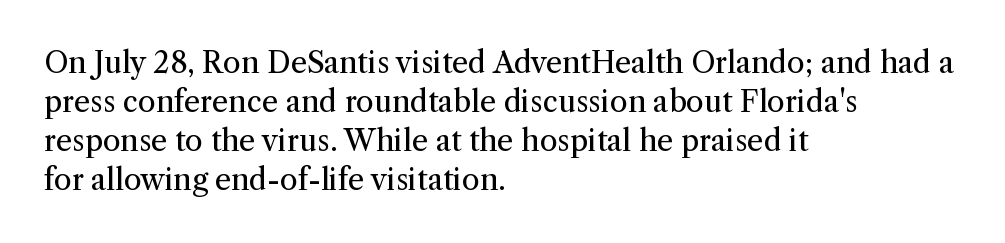
The image shows 29 px regular-weight serif type, upright; set left-aligned, normal line spacing (1.35x), normal letter spacing, not underlined; medium stroke contrast and a medium x-height.
